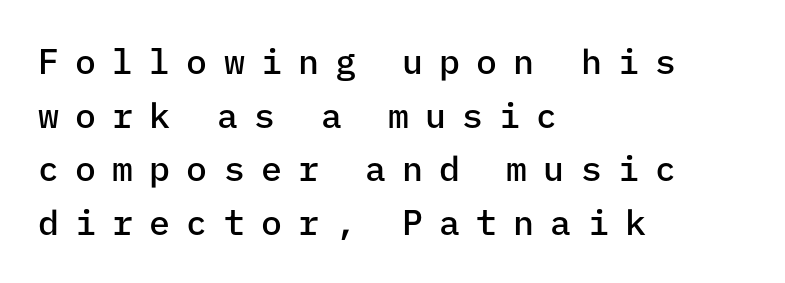
The image shows 35 px semibold sans-serif type, upright, monospaced; set left-aligned, normal line spacing (1.53x), unusually wide letter spacing (+0.46 em), not underlined; low stroke contrast and a medium x-height.
